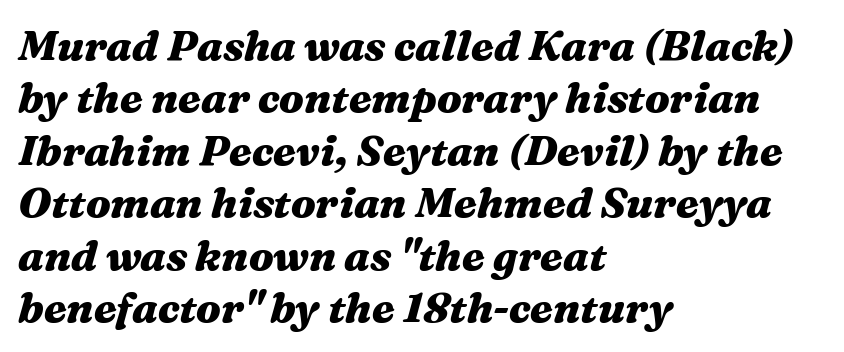
The image shows 42 px heavy, wide type, italic (leaning right); set left-aligned, normal line spacing (1.25x), normal letter spacing, not underlined; medium stroke contrast and a medium x-height.
